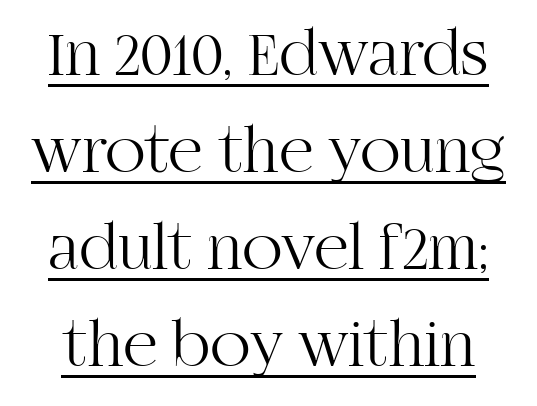
Posture: straight, roman, zero tilt. A rule runs beneath these lines of type. The leading is moderate, giving the passage an even texture. The rendering uses natural spacing where letterforms have individual widths. The strokes carry an ordinary text weight at most.
